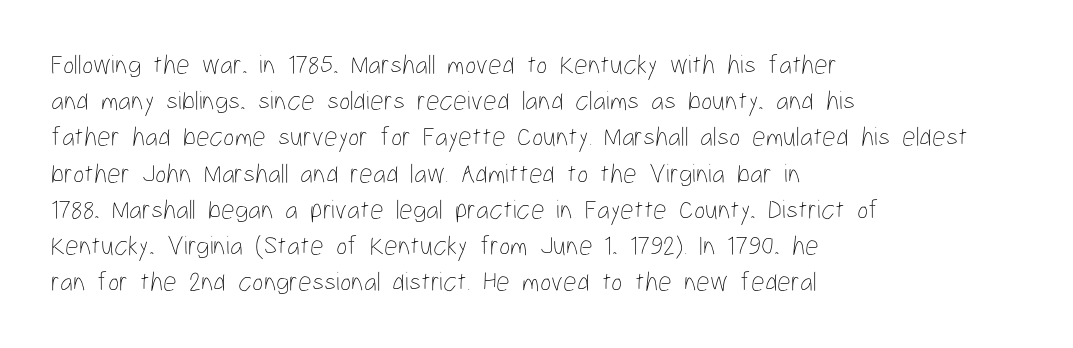
The strokes carry an ordinary text weight at most. Teacher's note: observe the even left margin — that is flush-left alignment. The lines sit at an ordinary, default distance from one another. Does extra space separate the letters? No, they use regular spacing. Posture: vertical. The specimen omits any rule beneath the text block's lines.
